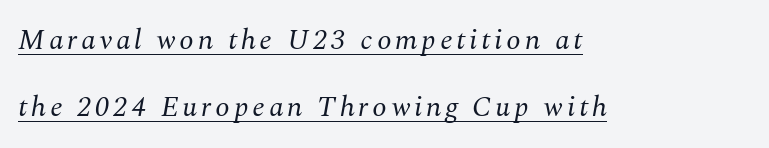
The strokes are not fattened; the text isn't bold. This is oblique type, the kind used for emphasis or titles. Proportional: the letters do not fall into vertical columns. The words here are underlined. Vertical spacing — loose. Look at the bottom of the vertical strokes: they flare into serifs here.
